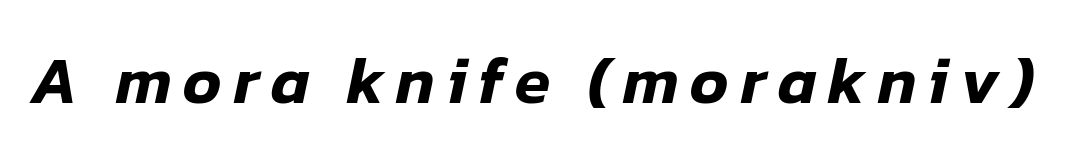
{"italic": "yes", "lean": "right", "slant_degrees": 12, "width": "normal", "stroke_contrast": "low", "x_height": "medium", "monospaced": "no", "underline": "no", "glyph_px": 65}
